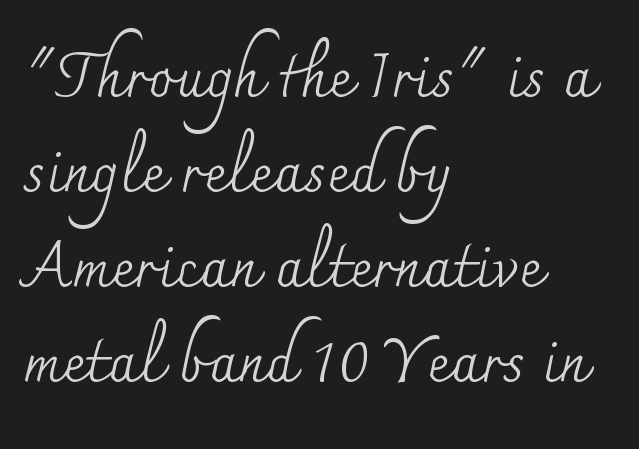
These lines are rendered in a variable-pitch font. Caption: standard tracking, unaltered. These lines stack with their left ends in a neat column. Typographically, this falls in the serif category.
